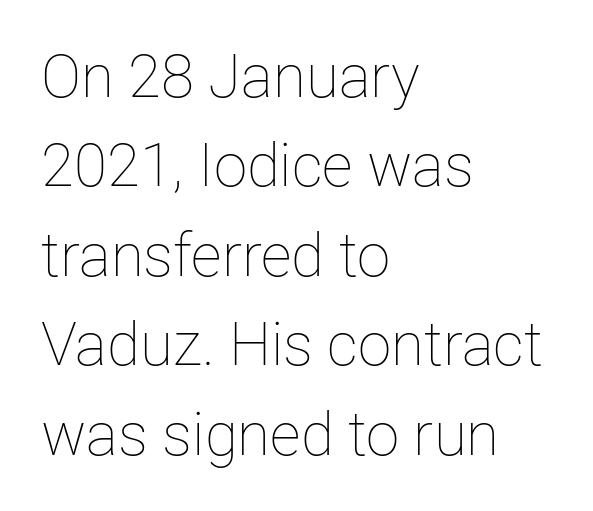
The image shows 60 px thin type, upright; set left-aligned, normal line spacing (1.49x), normal letter spacing, not underlined; low stroke contrast and a medium x-height.
